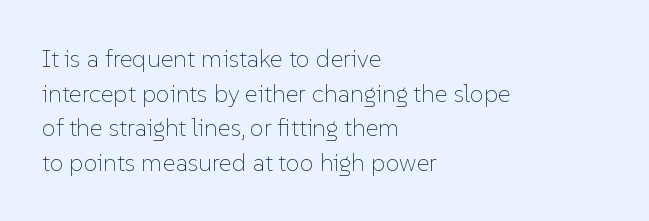
The image shows 25 px text type, upright; set left-aligned, normal line spacing (1.39x), normal letter spacing, not underlined.
